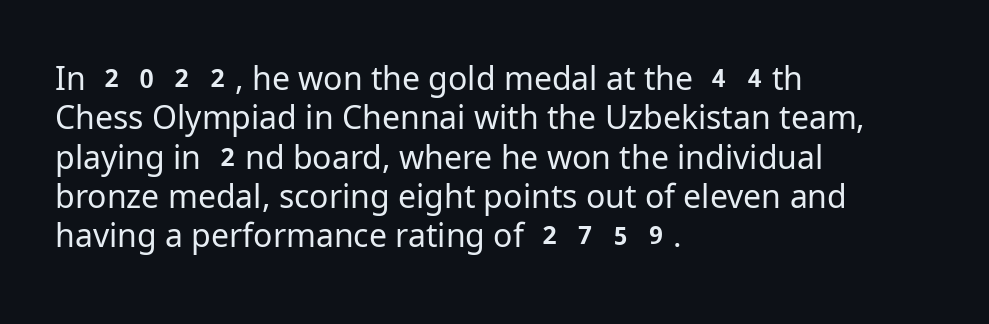
{"serif": "no", "italic": "no", "bold": "no", "weight": "regular", "width": "normal", "stroke_contrast": "low", "x_height": "medium", "monospaced": "no", "underline": "no", "align": "left", "line_spacing_ratio": 1.23, "letter_spacing": "normal", "letter_spacing_em": 0.0, "glyph_px": 32}
